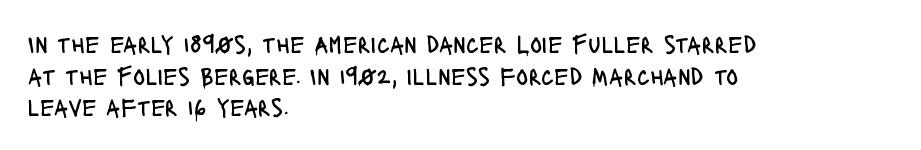
{"italic": "no", "bold": "no", "underline": "no", "align": "left", "line_spacing": "normal", "line_spacing_ratio": 1.27, "letter_spacing": "normal", "letter_spacing_em": 0.0, "glyph_px": 25}
